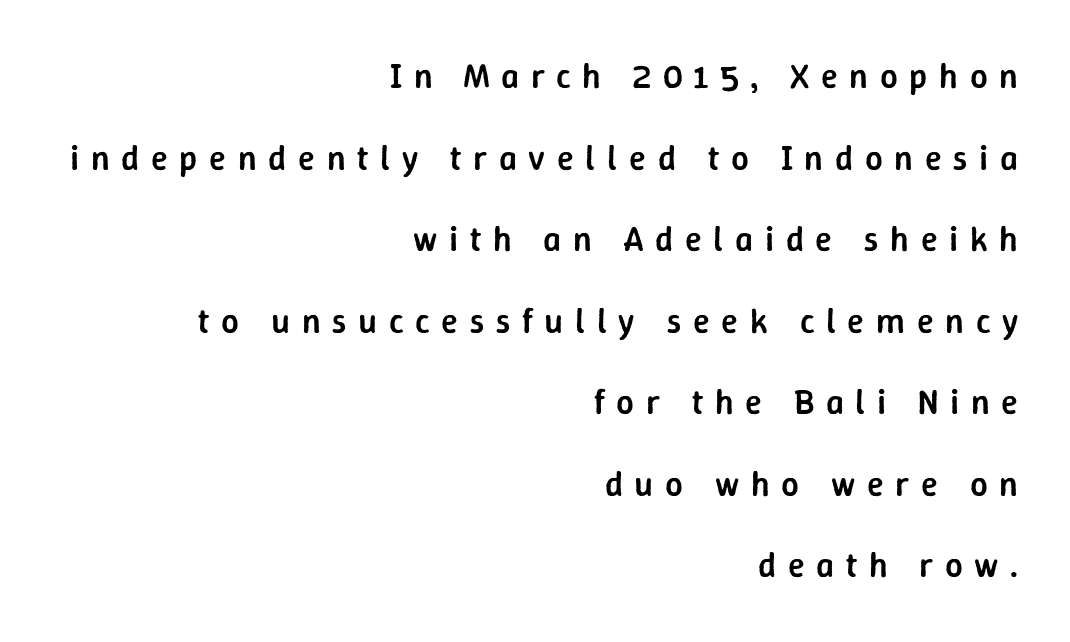
The image shows 35 px semibold sans-serif type, upright; set right-aligned, loose line spacing (2.33x), unusually wide letter spacing (+0.33 em), not underlined; low stroke contrast and a medium x-height.
